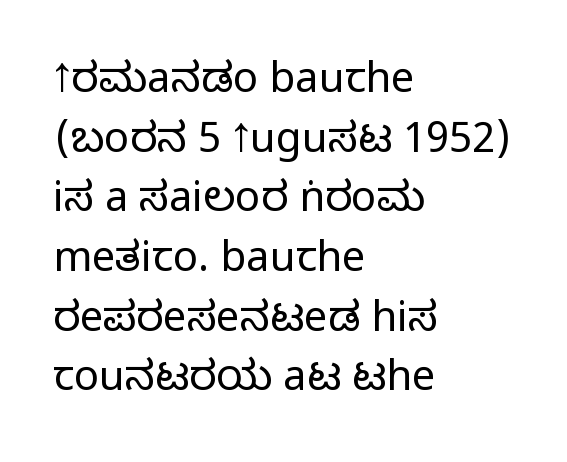
Q: Is the text italic (slanted)? A: No, it is upright.
Q: Is the typeface a serif or a sans-serif typeface? A: Sans-serif.
Q: Is the text underlined? A: No.
Q: How is the paragraph aligned? A: Left-aligned.
Q: Is the spacing between letters normal or unusually wide? A: Normal.
Q: Is the spacing between lines tight, normal or loose? A: Normal.
Q: Width (condensed, normal, or wide)? A: Condensed.
Q: Stroke contrast? A: Medium.
Q: Monospaced? A: No.
